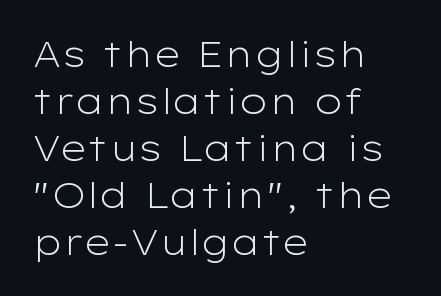
The image shows 35 px light, wide sans-serif type, upright; set left-aligned, normal line spacing (1.34x), normal letter spacing, not underlined; low stroke contrast and a medium x-height.
